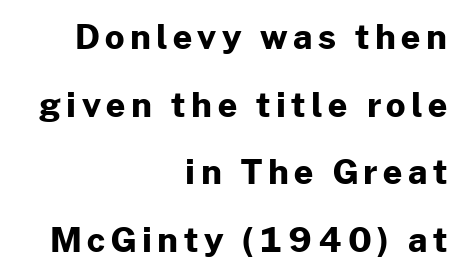
Every character sits straight up, as roman type does. Here the designer chose a conventional face with non-uniform glyph widths. A sans-serif font was chosen for this passage. The rendering uses a large line-height, opening up the rows. Quick note: underline off. Compared with a flush-left layout, this one pins lines to the opposite, right side.
